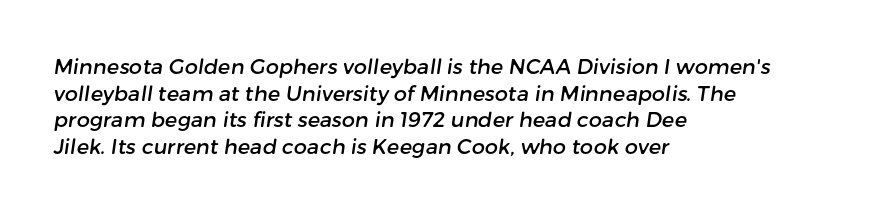
{"underline": "no", "align": "left", "line_spacing": "normal", "line_spacing_ratio": 1.27, "letter_spacing": "normal", "letter_spacing_em": 0.0, "glyph_px": 21}
